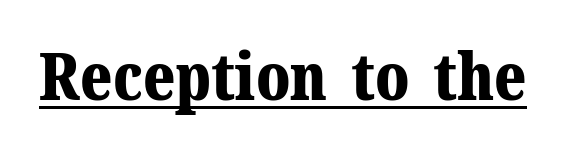
Q: Is the text bold? A: Yes.
Q: Is the text italic (slanted)? A: No, it is upright.
Q: Is the typeface a serif or a sans-serif typeface? A: Serif.
Q: Is the text underlined? A: Yes.
Q: Is the spacing between letters normal or unusually wide? A: Normal.
Q: Width (condensed, normal, or wide)? A: Normal.
Q: Stroke contrast? A: Medium.
Q: x-height? A: Medium.
Q: Monospaced? A: No.
